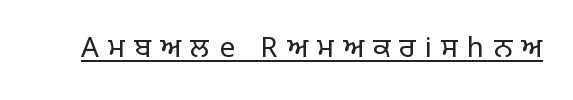
The image shows 28 px regular-weight sans-serif type, upright; set unusually wide letter spacing (+0.33 em), underlined; low stroke contrast and a large x-height.
